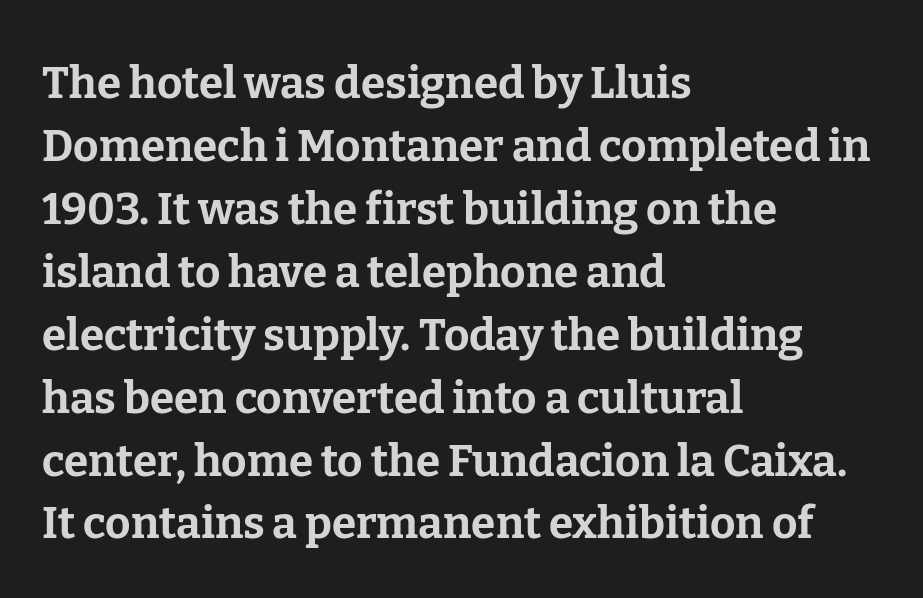
{"serif": "yes", "italic": "no", "bold": "yes", "weight": "bold", "width": "normal", "stroke_contrast": "low", "x_height": "medium", "monospaced": "no", "underline": "no", "align": "left", "line_spacing": "normal", "line_spacing_ratio": 1.43, "letter_spacing": "normal", "letter_spacing_em": 0.0, "glyph_px": 44}
